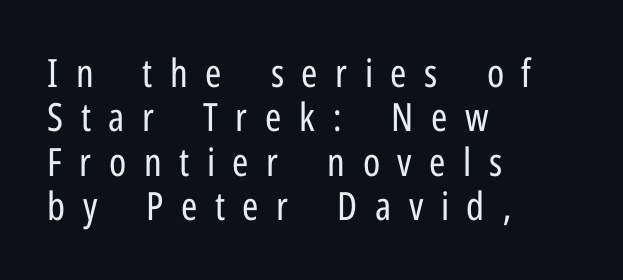
Q: Is the text bold? A: No.
Q: Is the text italic (slanted)? A: No, it is upright.
Q: Is the typeface a serif or a sans-serif typeface? A: Sans-serif.
Q: Is the text underlined? A: No.
Q: How is the paragraph aligned? A: Left-aligned.
Q: Is the spacing between letters normal or unusually wide? A: Unusually wide.
Q: Is the spacing between lines tight, normal or loose? A: Tight.
Q: Width (condensed, normal, or wide)? A: Condensed.
Q: Stroke contrast? A: Low.
Q: x-height? A: Medium.
Q: Monospaced? A: No.
